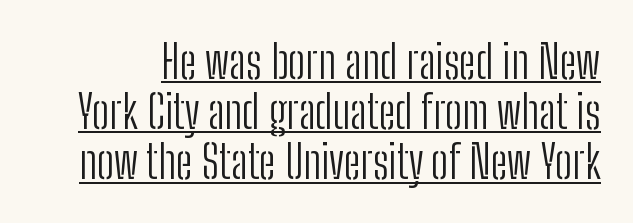
The space between consecutive lines is stingy. The line texture is even and compact thanks to regular tracking. This is roman type, the default non-slanted kind. The rendered words wear a rule along their underside.
